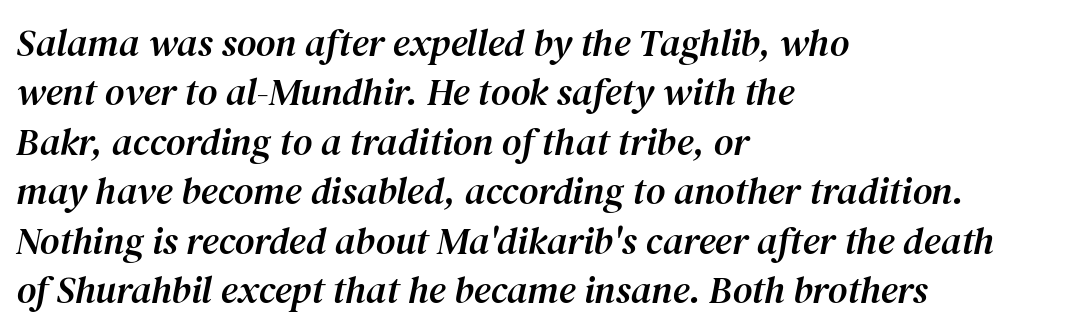
Q: Is the text italic (slanted)? A: Yes, it leans right by about 12 degrees.
Q: Is the typeface a serif or a sans-serif typeface? A: Serif.
Q: Is the text underlined? A: No.
Q: How is the paragraph aligned? A: Left-aligned.
Q: Is the spacing between letters normal or unusually wide? A: Normal.
Q: Is the spacing between lines tight, normal or loose? A: Normal.
Q: Width (condensed, normal, or wide)? A: Normal.
Q: Stroke contrast? A: Medium.
Q: x-height? A: Medium.
Q: Monospaced? A: No.
